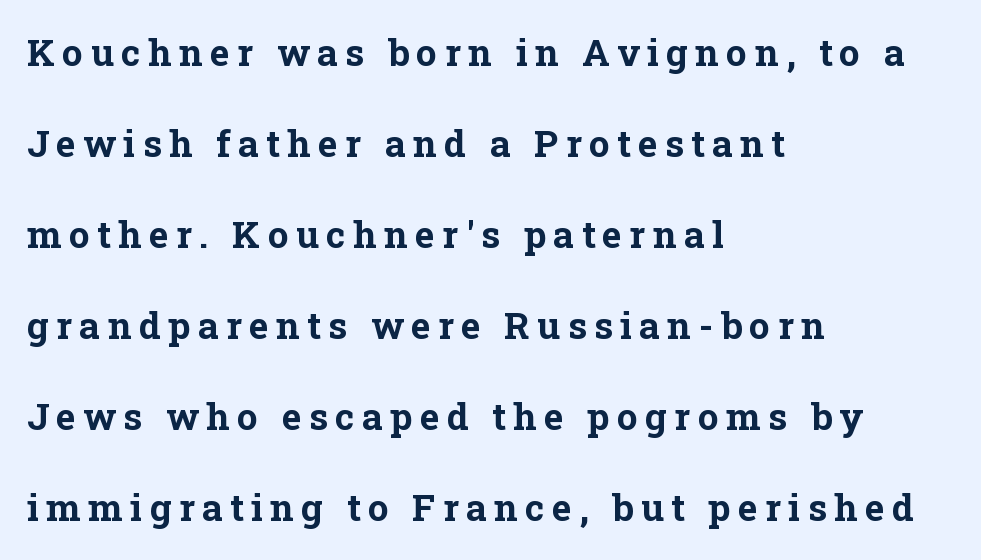
Q: Is the text bold? A: Yes.
Q: Is the text italic (slanted)? A: No, it is upright.
Q: Is the typeface a serif or a sans-serif typeface? A: Serif.
Q: Is the text underlined? A: No.
Q: How is the paragraph aligned? A: Left-aligned.
Q: Is the spacing between letters normal or unusually wide? A: Unusually wide.
Q: Is the spacing between lines tight, normal or loose? A: Loose.
Q: Width (condensed, normal, or wide)? A: Normal.
Q: Stroke contrast? A: Low.
Q: x-height? A: Medium.
Q: Monospaced? A: No.
